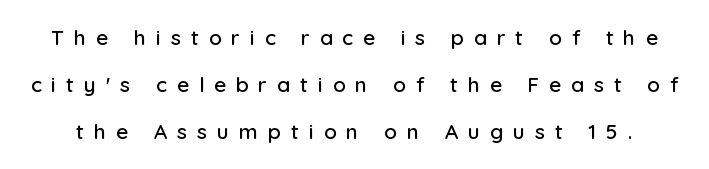
{"italic": "no", "underline": "no", "line_spacing": "loose", "line_spacing_ratio": 2.23, "letter_spacing": "wide", "letter_spacing_em": 0.47, "glyph_px": 21}
